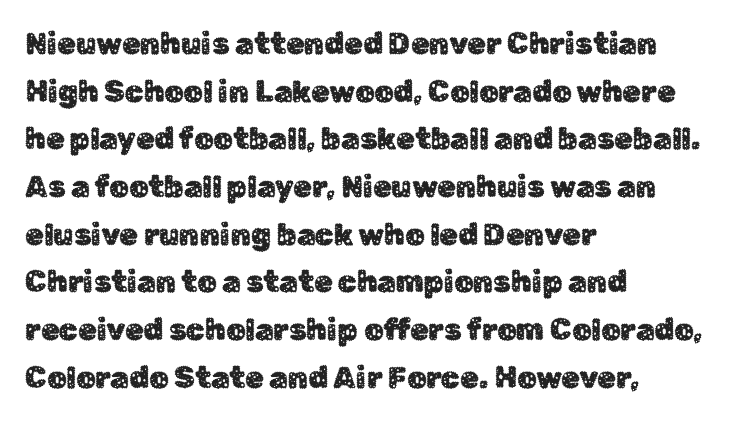
The letterforms sit shoulder to shoulder at normal distance. This is roman type, the default non-slanted kind. Stroke terminals: plain, sans-serif. This block has exactly the height ordinary leading produces. The passage shown is not underscored anywhere. A typesetter would call this proportional, since set widths differ per character.
